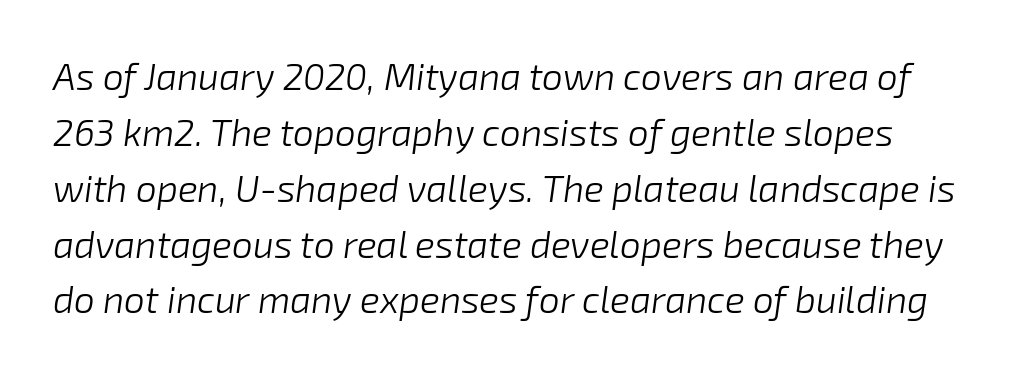
The lettering tilts uniformly, giving the passage an italic look. The block of text has a typical density, with ordinary space between rows. Nobody drew a line under any word here. Between one letter and the next there's only the usual sliver of space. A light-to-regular cut is what we see here.
